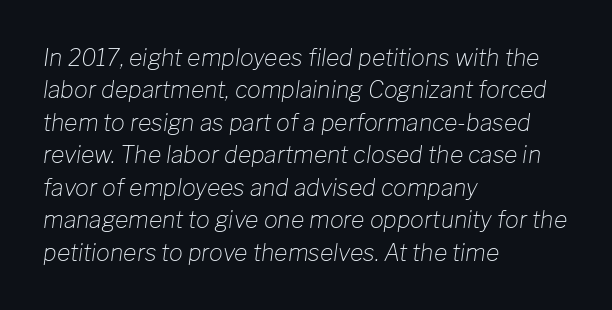
Q: Is the text bold? A: No.
Q: Is the text italic (slanted)? A: Yes, it leans right by about 8 degrees.
Q: Is the text underlined? A: No.
Q: How is the paragraph aligned? A: Left-aligned.
Q: Is the spacing between letters normal or unusually wide? A: Normal.
Q: Is the spacing between lines tight, normal or loose? A: Normal.
